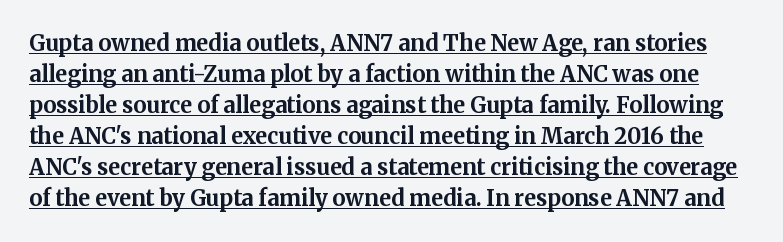
{"italic": "no", "bold": "yes", "underline": "yes", "line_spacing": "normal", "line_spacing_ratio": 1.41, "letter_spacing": "normal", "letter_spacing_em": 0.0, "glyph_px": 22}
